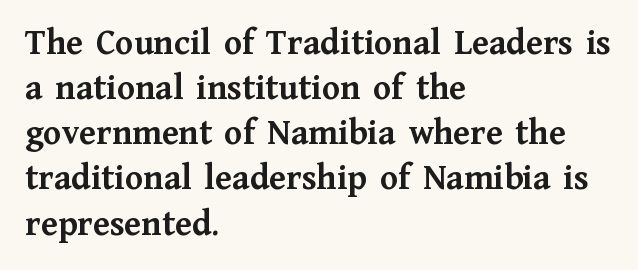
Q: Is the text bold? A: Yes.
Q: Is the text italic (slanted)? A: No, it is upright.
Q: Is the typeface a serif or a sans-serif typeface? A: Serif.
Q: Is the text underlined? A: No.
Q: How is the paragraph aligned? A: Left-aligned.
Q: Is the spacing between letters normal or unusually wide? A: Normal.
Q: Width (condensed, normal, or wide)? A: Normal.
Q: Stroke contrast? A: Medium.
Q: x-height? A: Medium.
Q: Monospaced? A: No.
